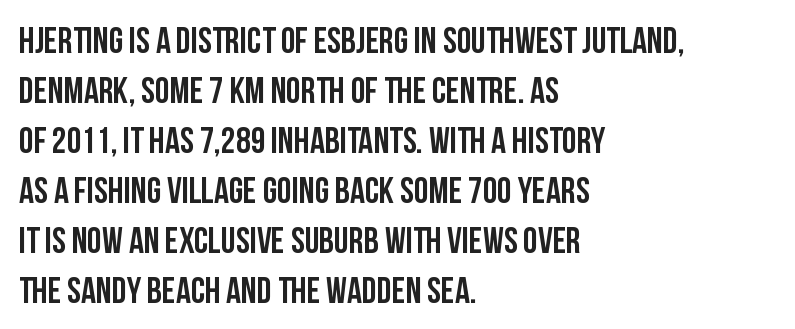
The image shows 37 px condensed sans-serif type, upright; set left-aligned, normal line spacing (1.35x), normal letter spacing, not underlined; low stroke contrast and a large x-height.
